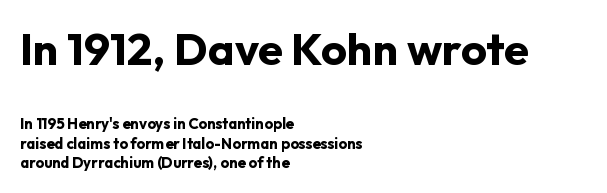
Q: Is the text bold? A: Yes.
Q: Is the text italic (slanted)? A: No, it is upright.
Q: Is the typeface a serif or a sans-serif typeface? A: Sans-serif.
Q: Is the text underlined? A: No.
Q: How is the paragraph aligned? A: Left-aligned.
Q: Is the spacing between letters normal or unusually wide? A: Normal.
Q: Is the spacing between lines tight, normal or loose? A: Normal.
Q: Which block of text is set in a larger size, the first (top) or the second (bottom)? A: The first (top) one.
Q: Width (condensed, normal, or wide)? A: Normal.
Q: Stroke contrast? A: Low.
Q: x-height? A: Medium.
Q: Monospaced? A: No.
